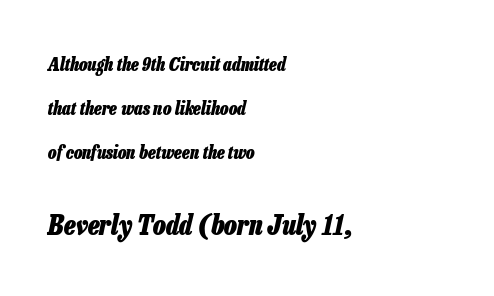
{"italic": "yes", "lean": "right", "slant_degrees": 13, "bold": "yes", "underline": "no", "align": "left", "line_spacing": "loose", "line_spacing_ratio": 2.44, "letter_spacing": "normal", "letter_spacing_em": 0.0, "larger_block": "second", "size_ratio": 1.5, "glyph_px": 27}
